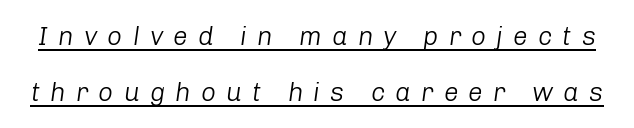
The rendering applies a slant to the glyphs. Leading is clearly above the norm, producing a sparse column. Glyph-to-glyph distance is far greater than everyday printed text. This rendering features underlined lettering.
